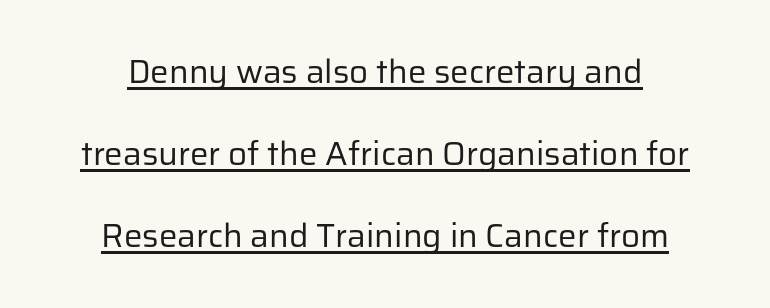
Q: Is the text bold? A: No.
Q: Is the text italic (slanted)? A: No, it is upright.
Q: Is the typeface a serif or a sans-serif typeface? A: Sans-serif.
Q: Is the text underlined? A: Yes.
Q: How is the paragraph aligned? A: Centered.
Q: Is the spacing between letters normal or unusually wide? A: Normal.
Q: Is the spacing between lines tight, normal or loose? A: Loose.
Q: Width (condensed, normal, or wide)? A: Normal.
Q: Stroke contrast? A: Low.
Q: x-height? A: Medium.
Q: Monospaced? A: No.
